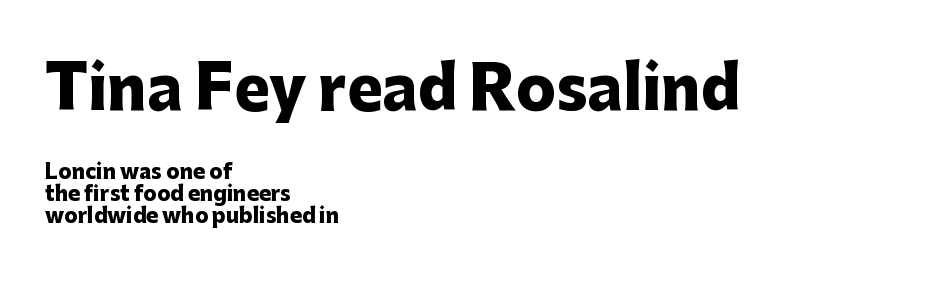
The face used here is a sans, in the tradition of grotesques and geometrics. Students, this is bold: see how much ink each stroke carries. Bare-footed words on every line. The earlier block is typeset at a bigger size than the later block. Each letter keeps its own natural width here, so spacing adapts to shape.
